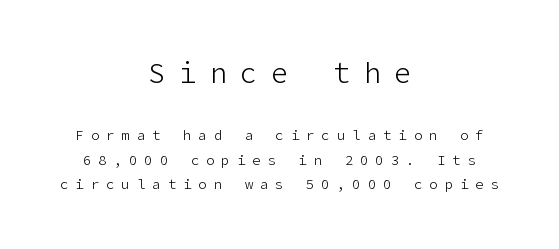
{"serif": "no", "italic": "no", "bold": "no", "weight": "light", "width": "normal", "stroke_contrast": "low", "x_height": "medium", "underline": "no", "align": "center", "line_spacing_ratio": 1.75, "letter_spacing": "wide", "letter_spacing_em": 0.5, "larger_block": "first", "size_ratio": 2.0, "glyph_px": 28}
